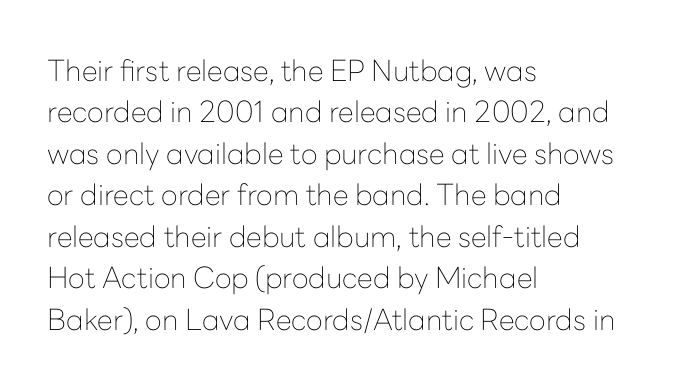
The image shows 29 px thin sans-serif type, upright; set left-aligned, normal line spacing (1.43x), normal letter spacing, not underlined; low stroke contrast and a medium x-height.
